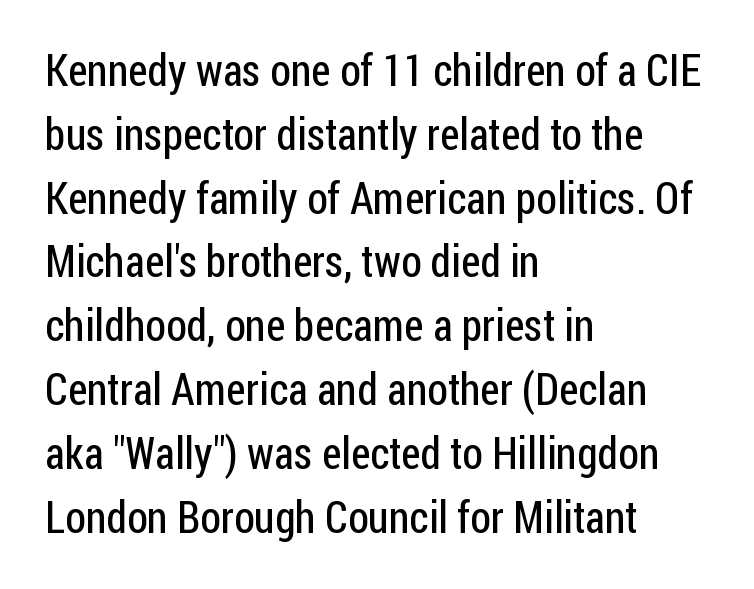
{"serif": "no", "italic": "no", "bold": "no", "weight": "regular", "width": "condensed", "stroke_contrast": "low", "x_height": "medium", "monospaced": "no", "underline": "no", "align": "left", "line_spacing": "normal", "line_spacing_ratio": 1.45, "letter_spacing": "normal", "letter_spacing_em": 0.0, "glyph_px": 44}
